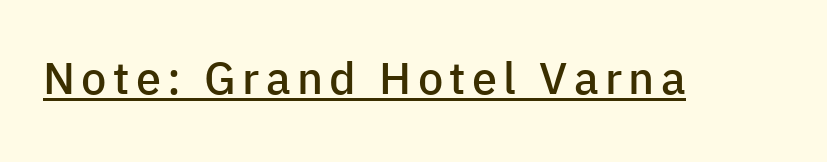
{"serif": "no", "italic": "no", "bold": "semi", "weight": "semibold", "width": "normal", "stroke_contrast": "low", "x_height": "medium", "monospaced": "no", "underline": "yes", "glyph_px": 45}
